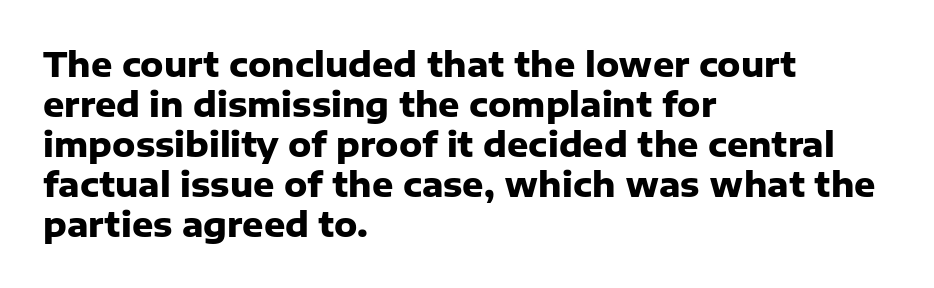
The image shows 33 px heavy sans-serif type, upright; set left-aligned, line spacing 1.21x, normal letter spacing, not underlined; low stroke contrast and a medium x-height.
